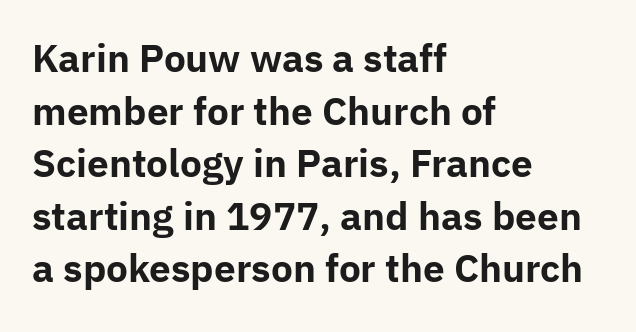
Q: Is the text bold? A: Yes.
Q: Is the text italic (slanted)? A: No, it is upright.
Q: Is the typeface a serif or a sans-serif typeface? A: Sans-serif.
Q: Is the text underlined? A: No.
Q: How is the paragraph aligned? A: Left-aligned.
Q: Is the spacing between letters normal or unusually wide? A: Normal.
Q: Is the spacing between lines tight, normal or loose? A: Normal.
Q: Width (condensed, normal, or wide)? A: Normal.
Q: Stroke contrast? A: Low.
Q: x-height? A: Medium.
Q: Monospaced? A: No.
